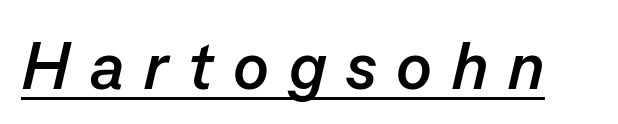
{"italic": "yes", "lean": "right", "slant_degrees": 13, "bold": "yes", "weight": "semibold", "width": "normal", "stroke_contrast": "low", "x_height": "medium", "monospaced": "no", "underline": "yes", "letter_spacing": "wide", "letter_spacing_em": 0.3, "glyph_px": 66}
